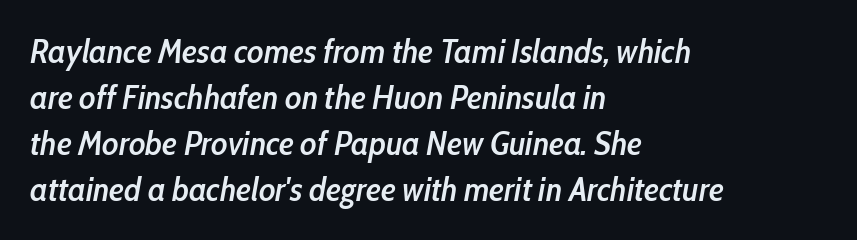
{"italic": "yes", "lean": "right", "slant_degrees": 10, "bold": "semi", "weight": "semibold", "width": "condensed", "stroke_contrast": "low", "x_height": "medium", "monospaced": "no", "underline": "no", "align": "left", "line_spacing": "normal", "line_spacing_ratio": 1.35, "letter_spacing": "normal", "letter_spacing_em": 0.0, "glyph_px": 34}
